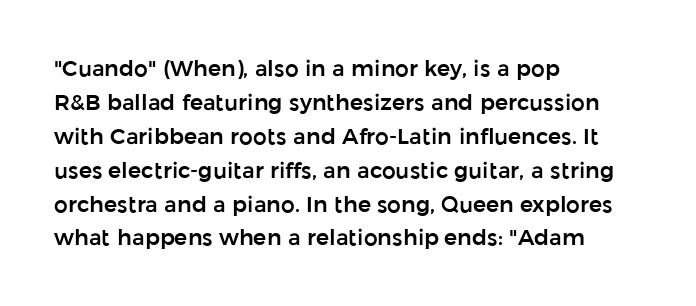
The image shows 22 px text type, upright; set left-aligned, normal line spacing (1.54x), normal letter spacing, not underlined.
